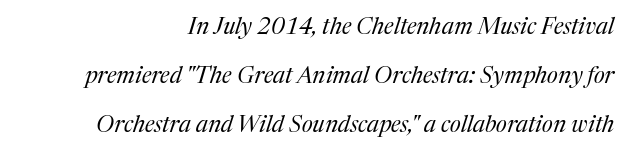
Just letters on the line, the space beneath them empty. A great deal of white space separates one row of letters from the next. The passage shown has conventional tracking throughout. Each stroke keeps to a modest, everyday thickness or less. The glyphs look as if they've been sheared to an angle.
